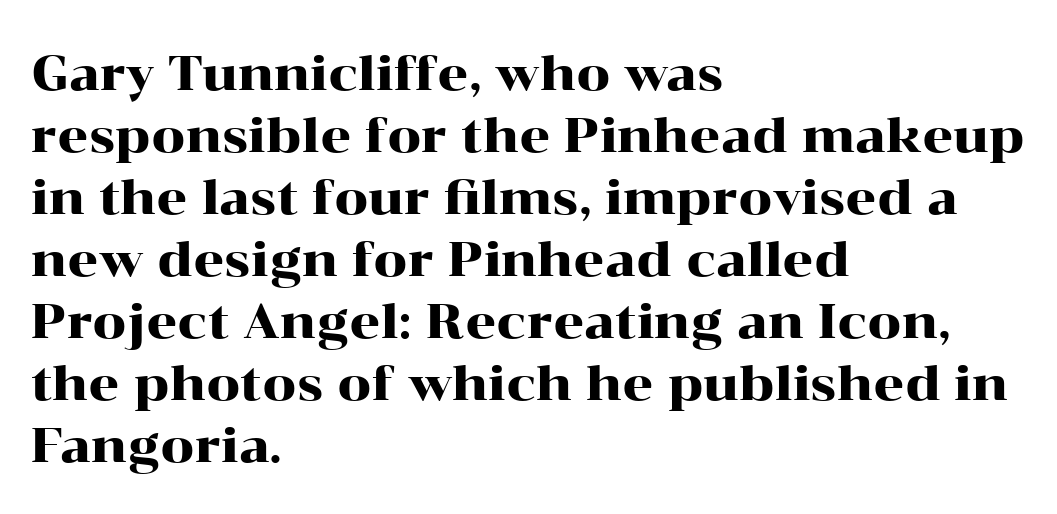
Q: Is the text italic (slanted)? A: No, it is upright.
Q: Is the typeface a serif or a sans-serif typeface? A: Serif.
Q: Is the text underlined? A: No.
Q: How is the paragraph aligned? A: Left-aligned.
Q: Is the spacing between letters normal or unusually wide? A: Normal.
Q: Is the spacing between lines tight, normal or loose? A: Normal.
Q: Width (condensed, normal, or wide)? A: Wide.
Q: Stroke contrast? A: High.
Q: x-height? A: Medium.
Q: Monospaced? A: No.
